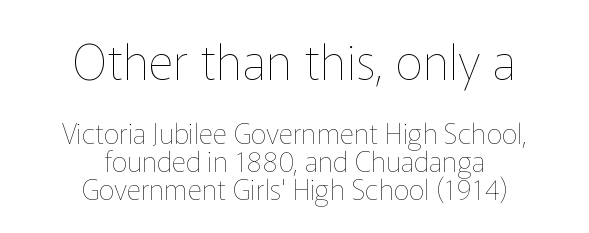
Q: Is the text bold? A: No.
Q: Is the text italic (slanted)? A: No, it is upright.
Q: Is the text underlined? A: No.
Q: How is the paragraph aligned? A: Centered.
Q: Is the spacing between letters normal or unusually wide? A: Normal.
Q: Is the spacing between lines tight, normal or loose? A: Tight.
Q: Which block of text is set in a larger size, the first (top) or the second (bottom)? A: The first (top) one.
Q: Width (condensed, normal, or wide)? A: Normal.
Q: Stroke contrast? A: Low.
Q: x-height? A: Medium.
Q: Monospaced? A: No.
